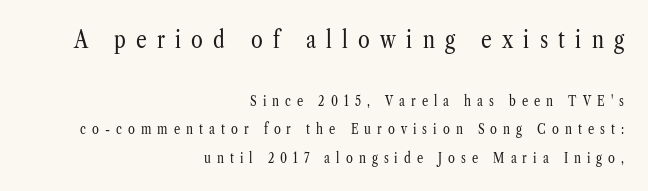
{"italic": "no", "bold": "no", "underline": "no", "align": "right", "line_spacing": "loose", "line_spacing_ratio": 2.03, "letter_spacing": "wide", "letter_spacing_em": 0.43, "larger_block": "first", "size_ratio": 1.71, "glyph_px": 24}
